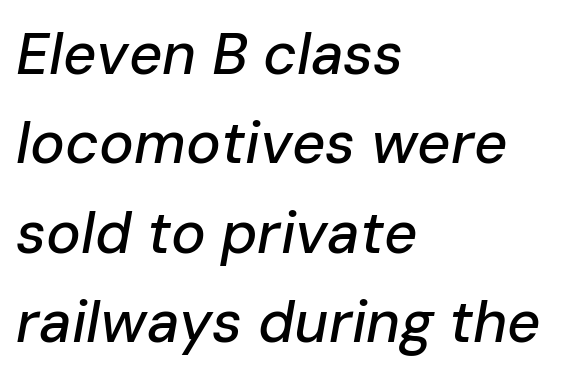
The image shows 58 px text type, italic (leaning right); set left-aligned, normal line spacing (1.54x), normal letter spacing, not underlined; low stroke contrast and a medium x-height.
